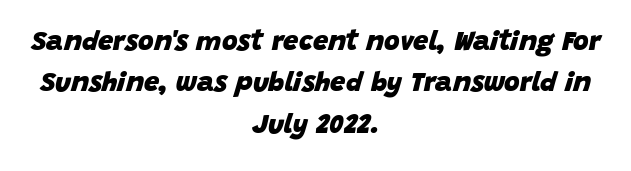
Q: Is the text bold? A: Yes.
Q: Is the text italic (slanted)? A: Yes, it leans right by about 15 degrees.
Q: Is the text underlined? A: No.
Q: How is the paragraph aligned? A: Centered.
Q: Is the spacing between letters normal or unusually wide? A: Normal.
Q: Is the spacing between lines tight, normal or loose? A: Normal.
